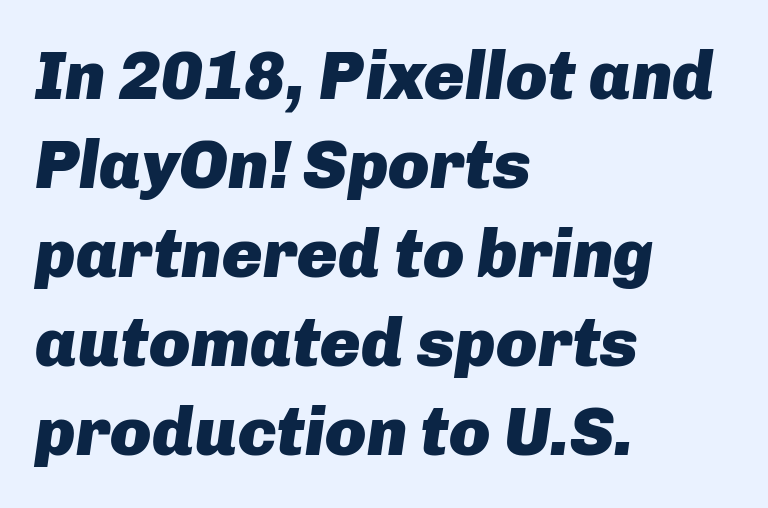
The image shows 68 px heavy type, italic (leaning right); set left-aligned, normal line spacing (1.31x), normal letter spacing, not underlined; low stroke contrast and a medium x-height.
